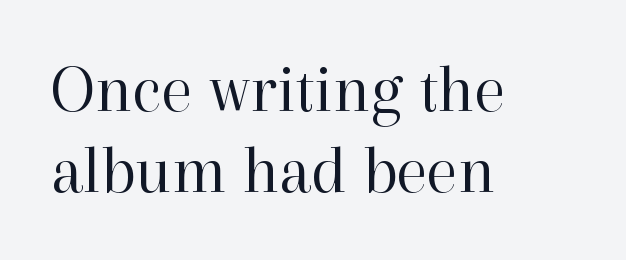
The image shows 69 px regular-weight serif type, upright; set left-aligned, line spacing 1.18x, normal letter spacing, not underlined; high stroke contrast and a medium x-height.
